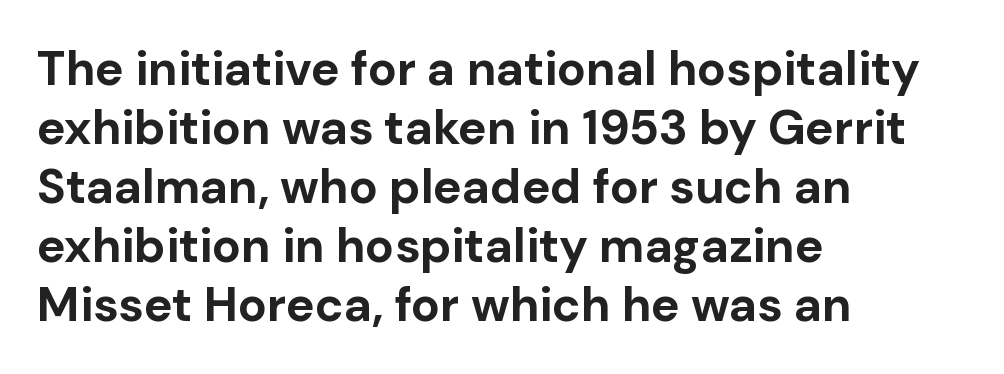
To sum up the face: it is a sans, with no serifs. Every row of glyphs begins at an identical x-position on the left. The line texture is even and compact thanks to regular tracking. Summary of weight: heavy, a full bold.
